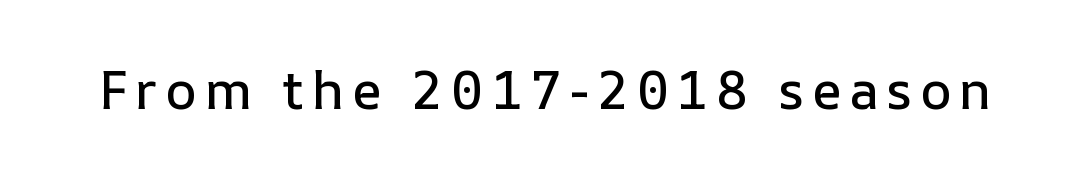
The lettering stays uniformly vertical, giving the passage a roman look. Spacing verdict: proportional, widths tailored to each character. Has an underline been added? It has not.
